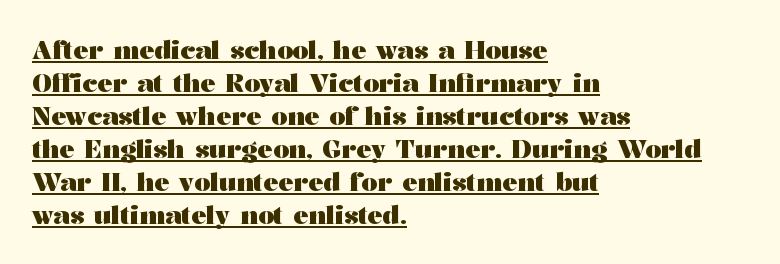
The image shows 25 px bold type, upright; set left-aligned, normal line spacing (1.32x), normal letter spacing, underlined.
